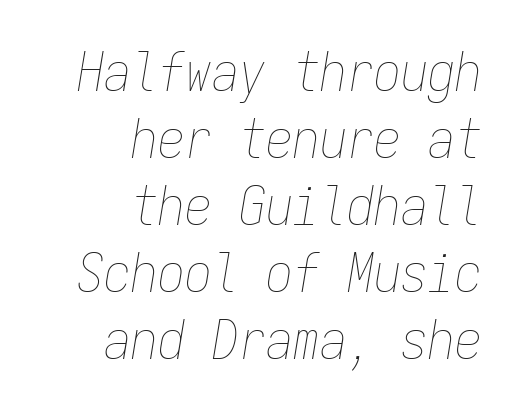
The gap between lines stays unmarked. Slant detected: the letters are inclined. The rag falls on the left side of this text block. The passage shown is not bold in any degree. Nobody touched the tracking dial on this one. Spacing verdict: monospaced, one width for all characters.
